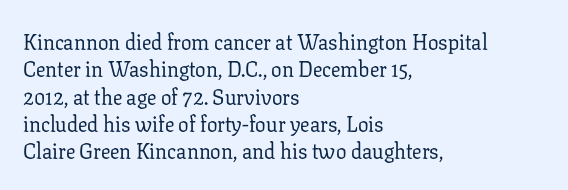
Q: Is the text bold? A: No.
Q: Is the text italic (slanted)? A: No, it is upright.
Q: Is the text underlined? A: No.
Q: How is the paragraph aligned? A: Left-aligned.
Q: Is the spacing between letters normal or unusually wide? A: Normal.
Q: Is the spacing between lines tight, normal or loose? A: Normal.
